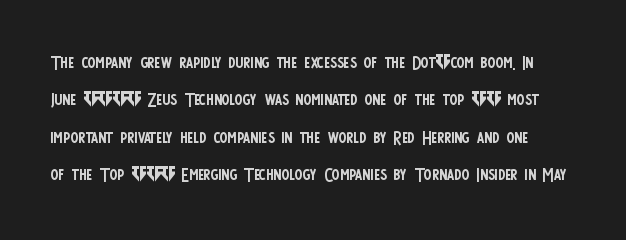
Q: Is the text bold? A: No.
Q: Is the text italic (slanted)? A: No, it is upright.
Q: Is the text underlined? A: No.
Q: Is the spacing between letters normal or unusually wide? A: Normal.
Q: Is the spacing between lines tight, normal or loose? A: Normal.
